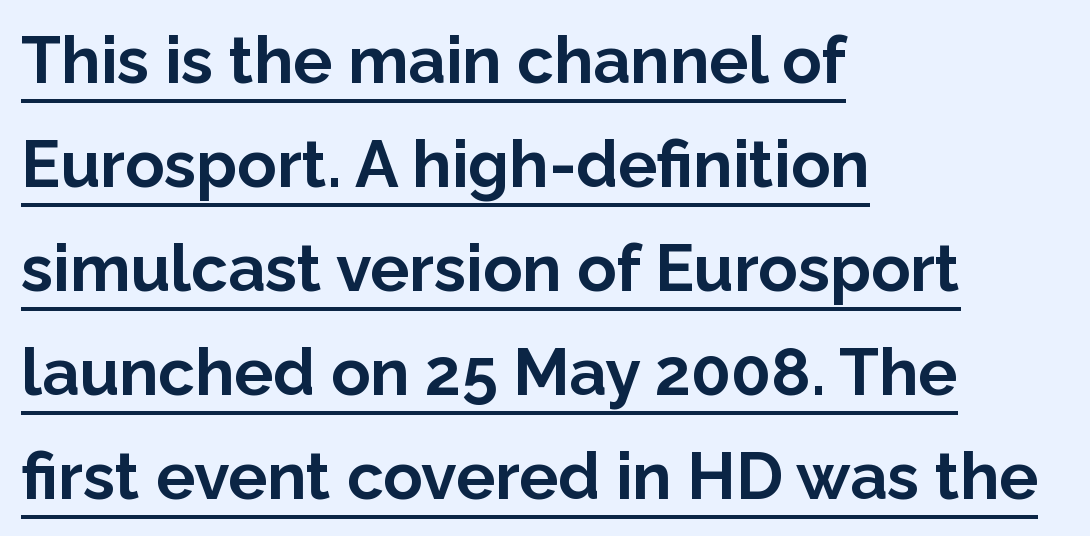
{"serif": "no", "italic": "no", "bold": "yes", "weight": "bold", "width": "normal", "stroke_contrast": "low", "x_height": "medium", "monospaced": "no", "underline": "yes", "align": "left", "line_spacing": "normal", "line_spacing_ratio": 1.6, "letter_spacing": "normal", "letter_spacing_em": 0.0, "glyph_px": 65}
